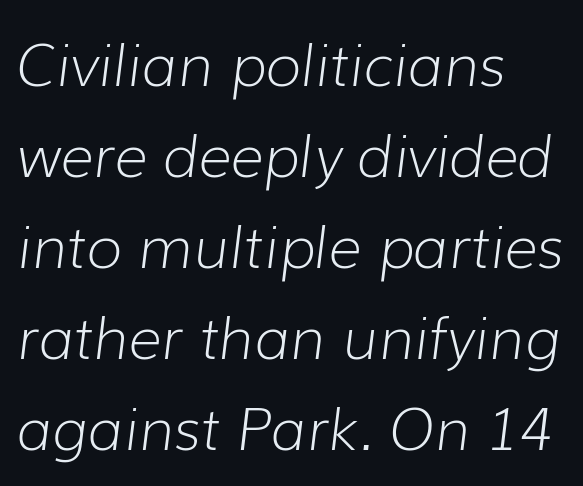
Q: Is the text bold? A: No.
Q: Is the text italic (slanted)? A: Yes, it leans right by about 7 degrees.
Q: Is the text underlined? A: No.
Q: How is the paragraph aligned? A: Left-aligned.
Q: Is the spacing between letters normal or unusually wide? A: Normal.
Q: Is the spacing between lines tight, normal or loose? A: Normal.
Q: Width (condensed, normal, or wide)? A: Normal.
Q: Stroke contrast? A: Low.
Q: x-height? A: Medium.
Q: Monospaced? A: No.
